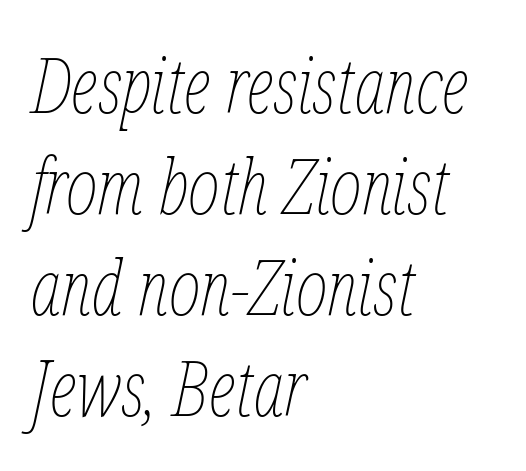
Is the letter spacing exaggerated? No — it looks like the ordinary default. A student would call this left alignment; a typographer would say flush left, rag right. Looks like regular typesetting: each glyph gets only the width it needs. Whoever set this chose a conventional vertical rhythm. Compared with ordinary roman type, these characters are visibly tilted. No extra ink here — the face is not bold.
